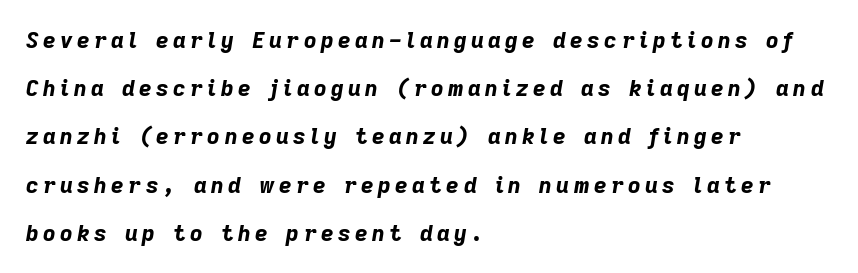
The image shows 22 px bold type, italic (leaning right); set left-aligned, loose line spacing (2.19x), unusually wide letter spacing (+0.2 em), not underlined.
